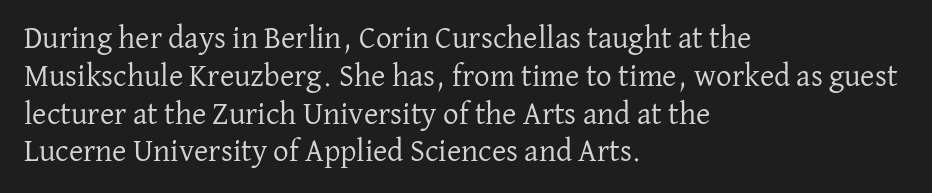
Q: Is the text bold? A: No.
Q: Is the text italic (slanted)? A: No, it is upright.
Q: Is the typeface a serif or a sans-serif typeface? A: Serif.
Q: Is the text underlined? A: No.
Q: How is the paragraph aligned? A: Left-aligned.
Q: Is the spacing between letters normal or unusually wide? A: Normal.
Q: Width (condensed, normal, or wide)? A: Normal.
Q: Stroke contrast? A: Low.
Q: x-height? A: Medium.
Q: Monospaced? A: No.
